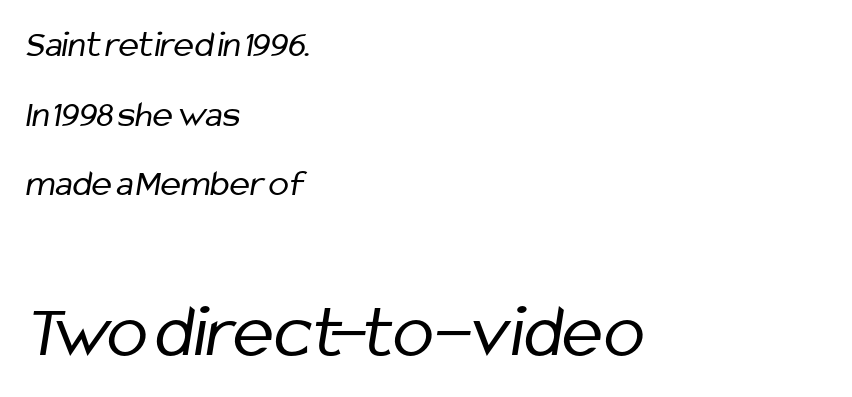
{"serif": "no", "bold": "no", "weight": "regular", "width": "condensed", "stroke_contrast": "low", "x_height": "medium", "monospaced": "no", "underline": "no", "align": "left", "line_spacing_ratio": 1.83, "letter_spacing": "normal", "letter_spacing_em": 0.0, "larger_block": "second", "size_ratio": 2.0, "glyph_px": 76}
